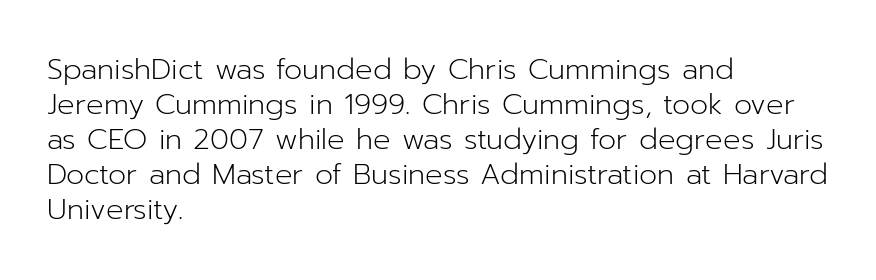
Only glyphs here, with clear space below each row. The typesetter chose a ragged-right arrangement here. This sample has the flowing, uneven cadence of proportional lettering. This sample uses plain, unmodified letter spacing.
